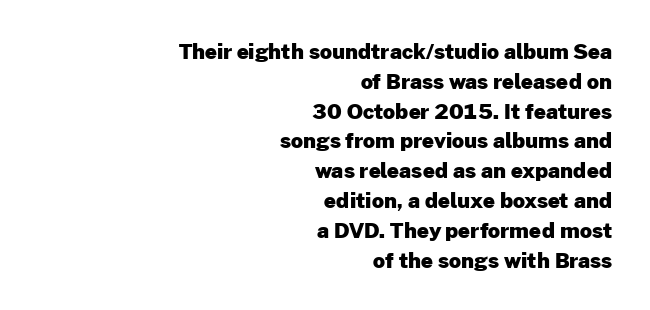
Q: Is the text bold? A: Yes.
Q: Is the text italic (slanted)? A: No, it is upright.
Q: Is the text underlined? A: No.
Q: How is the paragraph aligned? A: Right-aligned.
Q: Is the spacing between letters normal or unusually wide? A: Normal.
Q: Is the spacing between lines tight, normal or loose? A: Normal.
